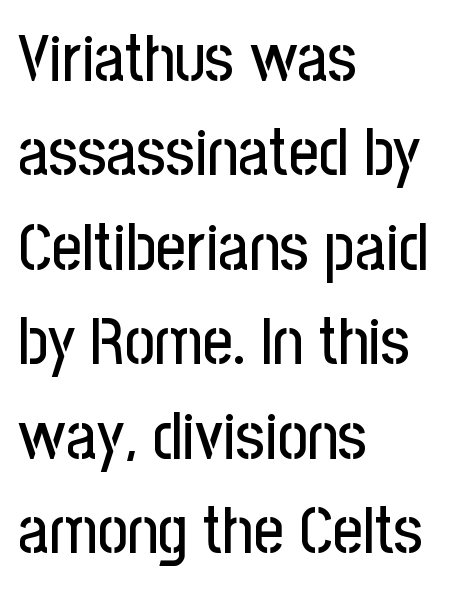
Q: Is the text italic (slanted)? A: No, it is upright.
Q: Is the typeface a serif or a sans-serif typeface? A: Sans-serif.
Q: Is the text underlined? A: No.
Q: How is the paragraph aligned? A: Left-aligned.
Q: Is the spacing between letters normal or unusually wide? A: Normal.
Q: Is the spacing between lines tight, normal or loose? A: Normal.
Q: Width (condensed, normal, or wide)? A: Condensed.
Q: Stroke contrast? A: Low.
Q: x-height? A: Medium.
Q: Monospaced? A: No.
